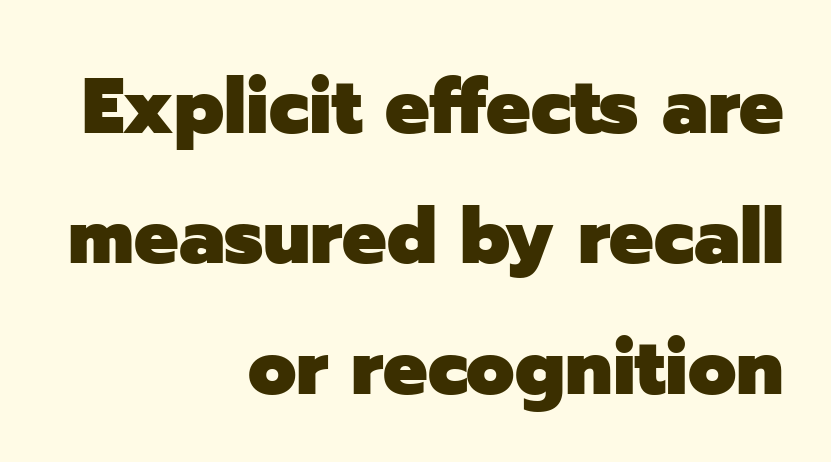
{"serif": "no", "italic": "no", "bold": "yes", "weight": "heavy", "width": "normal", "stroke_contrast": "low", "x_height": "medium", "monospaced": "no", "underline": "no", "align": "right", "line_spacing": "normal", "line_spacing_ratio": 1.67, "letter_spacing": "normal", "letter_spacing_em": 0.0, "glyph_px": 78}
